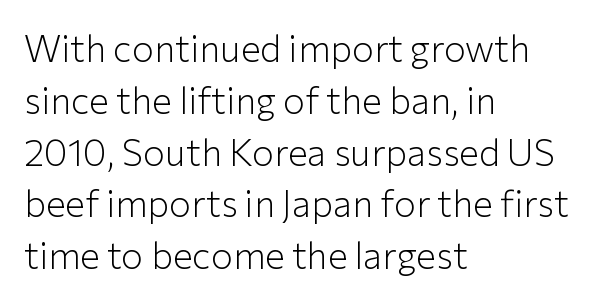
To sum up the face: it is a sans, with no serifs. Tracking value appears to be zero — textbook default spacing. Notice how the passage keeps a crisp vertical edge on the left only. A typesetter would mark this as roman, not italic. Descenders hang freely into open space. These lines sit exactly where default settings would place them.
